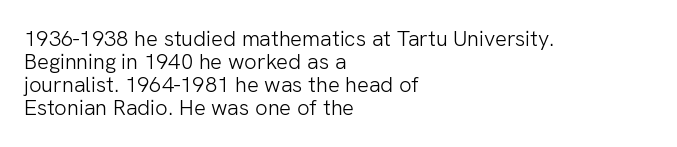
The image shows 22 px text type, upright; set left-aligned, tight line spacing (1.05x), normal letter spacing, not underlined.
